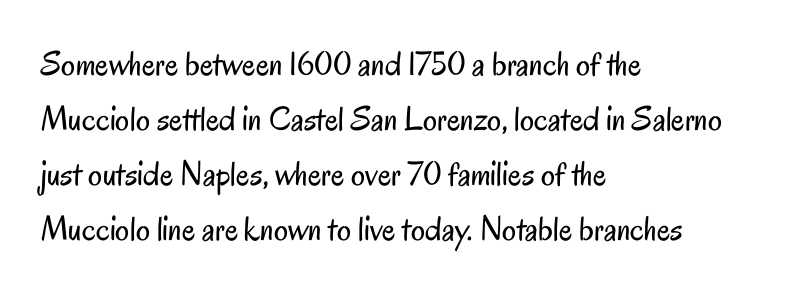
Q: Is the text bold? A: No.
Q: Is the text italic (slanted)? A: No, it is upright.
Q: Is the typeface a serif or a sans-serif typeface? A: Sans-serif.
Q: Is the text underlined? A: No.
Q: How is the paragraph aligned? A: Left-aligned.
Q: Is the spacing between letters normal or unusually wide? A: Normal.
Q: Is the spacing between lines tight, normal or loose? A: Normal.
Q: Width (condensed, normal, or wide)? A: Condensed.
Q: Stroke contrast? A: Low.
Q: x-height? A: Small.
Q: Monospaced? A: No.
